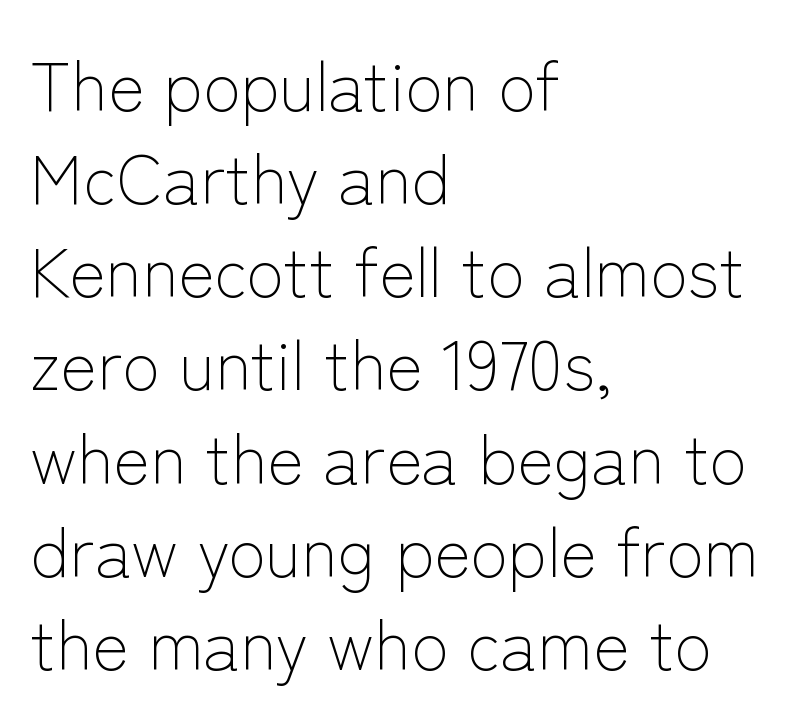
{"serif": "no", "italic": "no", "bold": "no", "weight": "light", "width": "normal", "stroke_contrast": "low", "x_height": "medium", "monospaced": "no", "underline": "no", "align": "left", "line_spacing": "normal", "line_spacing_ratio": 1.35, "letter_spacing": "normal", "letter_spacing_em": 0.0, "glyph_px": 69}
